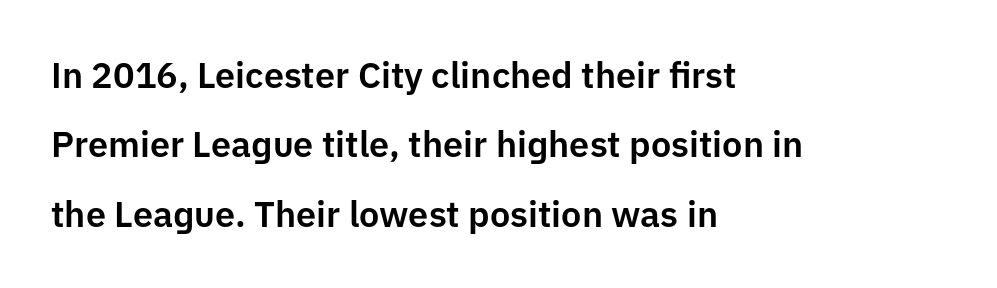
{"serif": "no", "italic": "no", "width": "normal", "stroke_contrast": "low", "x_height": "medium", "monospaced": "no", "underline": "no", "align": "left", "line_spacing": "loose", "line_spacing_ratio": 1.93, "letter_spacing": "normal", "letter_spacing_em": 0.0, "glyph_px": 36}
